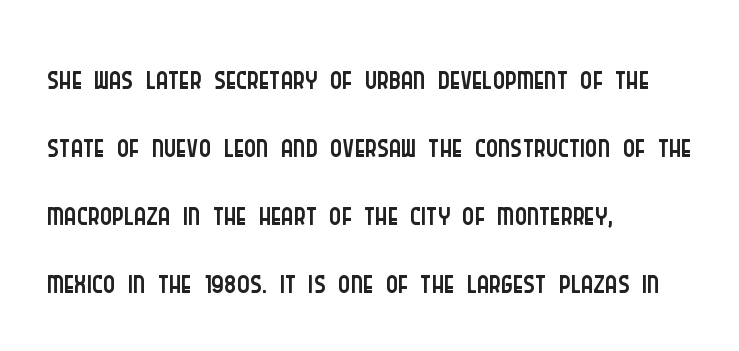
Q: Is the text bold? A: No.
Q: Is the text italic (slanted)? A: No, it is upright.
Q: Is the typeface a serif or a sans-serif typeface? A: Sans-serif.
Q: Is the text underlined? A: No.
Q: How is the paragraph aligned? A: Left-aligned.
Q: Is the spacing between letters normal or unusually wide? A: Normal.
Q: Is the spacing between lines tight, normal or loose? A: Normal.
Q: Width (condensed, normal, or wide)? A: Condensed.
Q: Stroke contrast? A: Low.
Q: x-height? A: Large.
Q: Monospaced? A: No.
